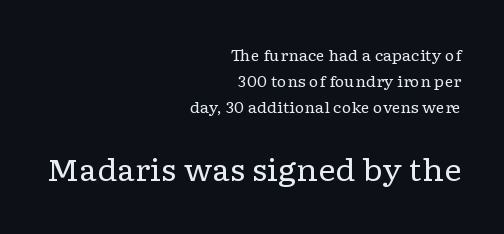
{"serif": "yes", "italic": "no", "bold": "no", "weight": "regular", "width": "wide", "stroke_contrast": "low", "x_height": "medium", "monospaced": "no", "underline": "no", "align": "right", "line_spacing_ratio": 1.73, "letter_spacing": "normal", "letter_spacing_em": 0.0, "larger_block": "second", "size_ratio": 2.0, "glyph_px": 30}
